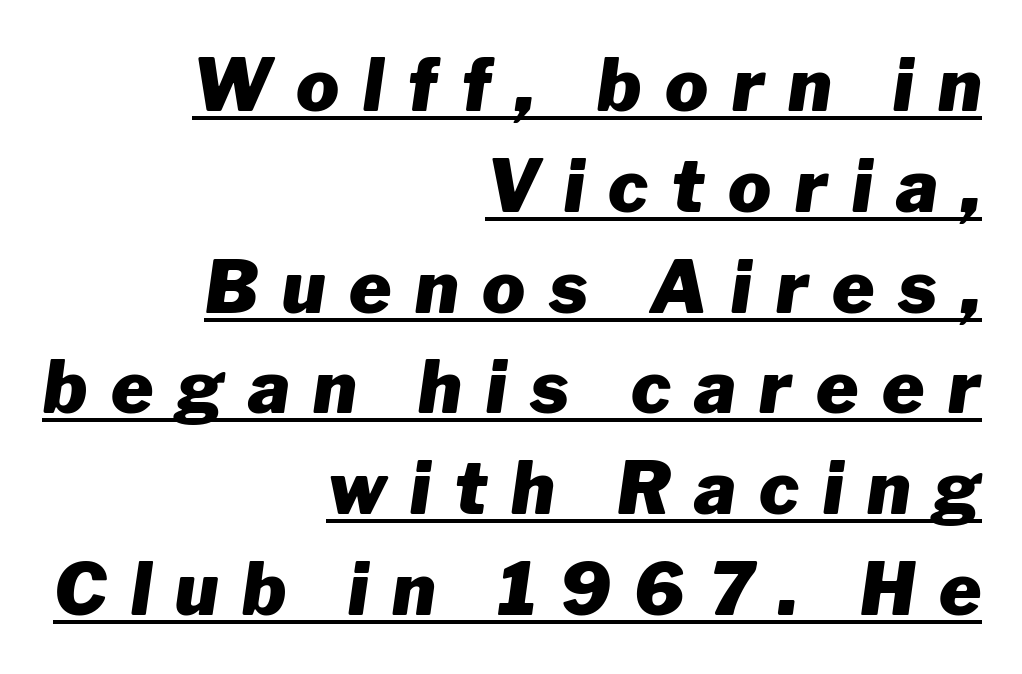
You could not count columns in this text — the font is proportionally spaced. The specimen includes a rule beneath the text block's lines. The vertical gap from one line to the next is medium. The font is running at its bold setting. Teacher's note: observe the even right margin — that is flush-right alignment. The tracking reads as deliberately expanded to a designer's eye.
